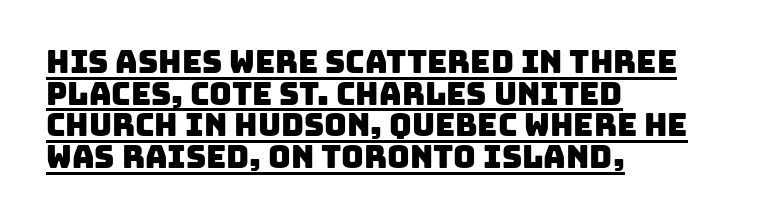
{"serif": "no", "width": "normal", "stroke_contrast": "low", "x_height": "large", "monospaced": "no", "underline": "yes", "align": "left", "line_spacing": "tight", "line_spacing_ratio": 1.02, "letter_spacing": "normal", "letter_spacing_em": 0.0, "glyph_px": 31}
